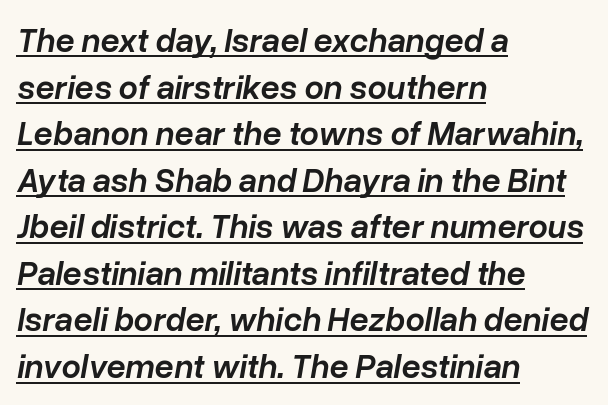
Q: Is the text bold? A: Semi-bold.
Q: Is the text italic (slanted)? A: Yes, it leans right by about 10 degrees.
Q: Is the text underlined? A: Yes.
Q: How is the paragraph aligned? A: Left-aligned.
Q: Is the spacing between letters normal or unusually wide? A: Normal.
Q: Is the spacing between lines tight, normal or loose? A: Normal.
Q: Width (condensed, normal, or wide)? A: Normal.
Q: Stroke contrast? A: Low.
Q: x-height? A: Medium.
Q: Monospaced? A: No.
